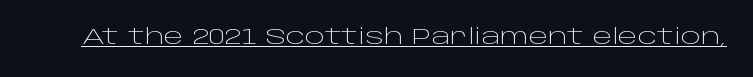
{"italic": "no", "bold": "no", "underline": "yes", "letter_spacing": "normal", "letter_spacing_em": 0.0, "glyph_px": 21}
